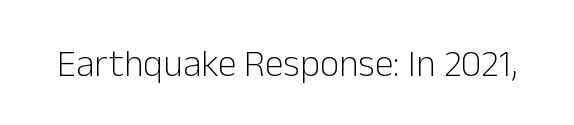
Q: Is the text bold? A: No.
Q: Is the text italic (slanted)? A: No, it is upright.
Q: Is the typeface a serif or a sans-serif typeface? A: Sans-serif.
Q: Is the text underlined? A: No.
Q: Is the spacing between letters normal or unusually wide? A: Normal.
Q: Width (condensed, normal, or wide)? A: Normal.
Q: Stroke contrast? A: Low.
Q: x-height? A: Medium.
Q: Monospaced? A: No.
